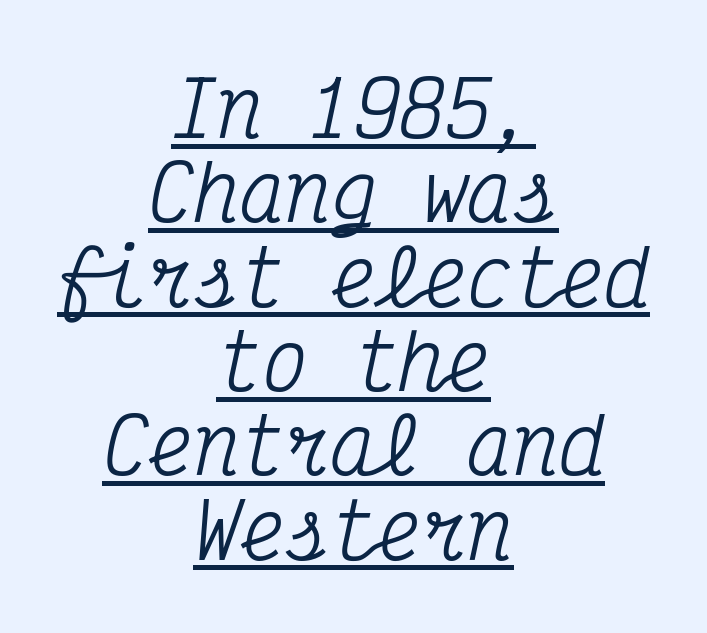
Q: Is the text italic (slanted)? A: Yes, it leans right by about 12 degrees.
Q: Is the typeface a serif or a sans-serif typeface? A: Serif.
Q: Is the text underlined? A: Yes.
Q: How is the paragraph aligned? A: Centered.
Q: Is the spacing between letters normal or unusually wide? A: Normal.
Q: Is the spacing between lines tight, normal or loose? A: Tight.
Q: Width (condensed, normal, or wide)? A: Condensed.
Q: Stroke contrast? A: Medium.
Q: x-height? A: Medium.
Q: Monospaced? A: Yes.
